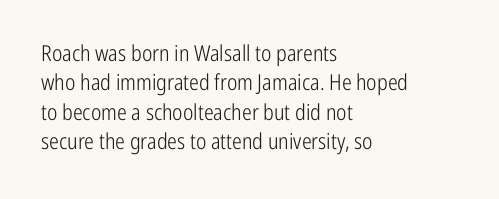
The image shows 22 px text type, upright; set left-aligned, normal line spacing (1.33x), normal letter spacing, not underlined.
